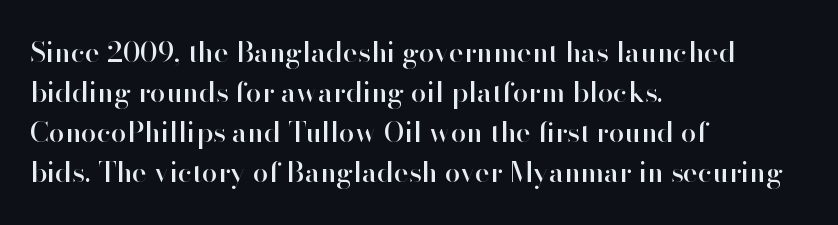
The image shows 28 px sans-serif type, upright; set left-aligned, normal line spacing (1.43x), normal letter spacing, not underlined; high stroke contrast and a small x-height.
